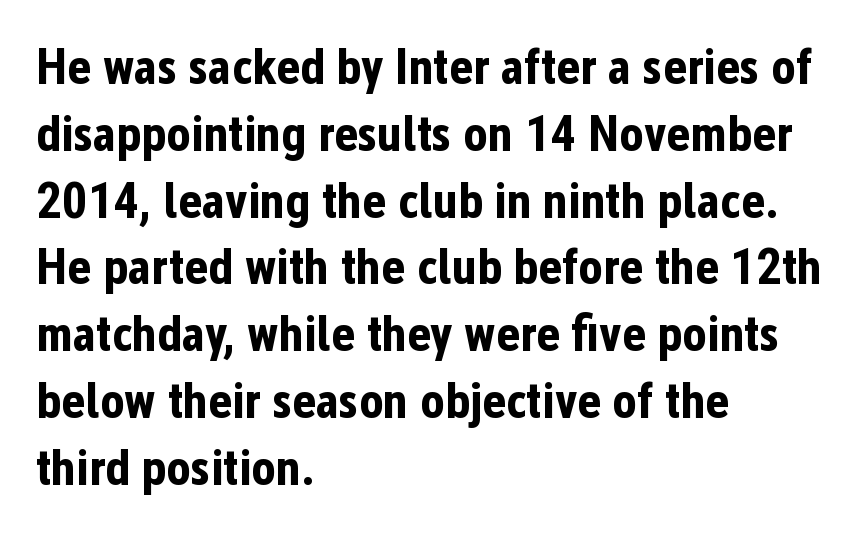
This is the regular roman posture of the typeface. Vertical spacing — default. Look at the tracking — it's just the regular setting, nothing added. No word sits above an underline. Reading down the block, your eye returns to a fixed left position each line. Each letter keeps its own natural width here, so spacing adapts to shape.
